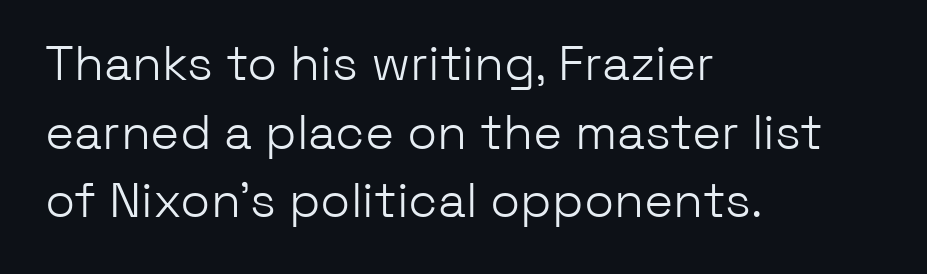
The face used here is proportionally spaced, like ordinary book or web type. Interline gaps are of average width in this sample. Nope, not italic — everything's standing straight. Short note: letters normally spaced. Words float on clear page, feet unadorned.
